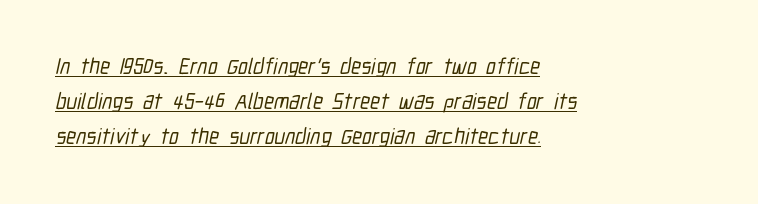
{"underline": "yes", "align": "left", "line_spacing": "normal", "line_spacing_ratio": 1.6, "letter_spacing": "normal", "letter_spacing_em": 0.0, "glyph_px": 22}
